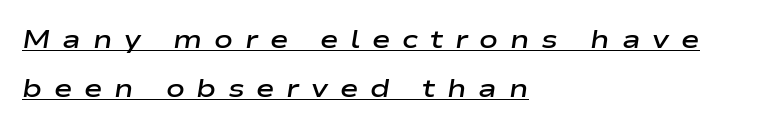
The image shows 25 px text type, italic (leaning right); set left-aligned, loose line spacing (1.98x), unusually wide letter spacing (+0.47 em), underlined.
